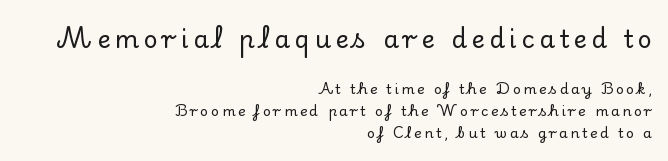
The image shows 25 px text type, upright; set right-aligned, normal line spacing (1.59x), not underlined; the first (top) block is 1.79x larger.
